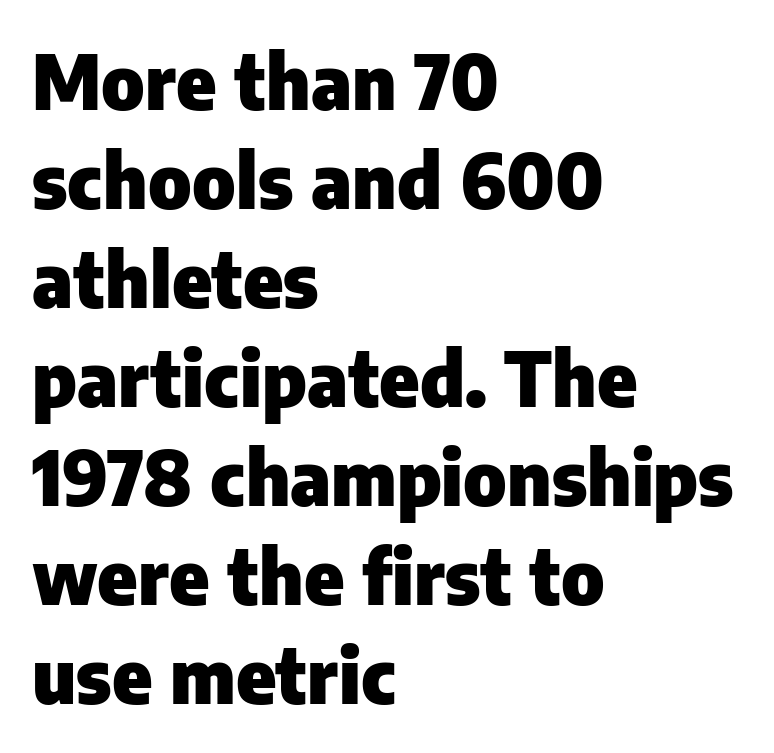
The lettering holds an erect, upright posture throughout. Unmarked baselines from the first word to the last. Type style note: lacks serifs. The type is set solid horizontally, with unmodified tracking.
